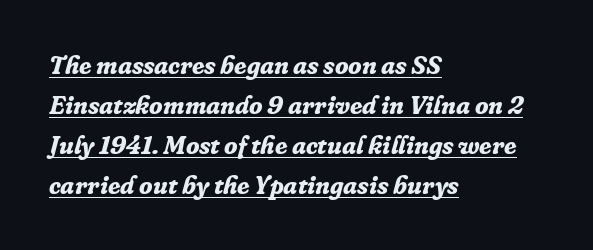
Q: Is the text bold? A: Yes.
Q: Is the text italic (slanted)? A: Yes, it leans right by about 16 degrees.
Q: Is the text underlined? A: Yes.
Q: How is the paragraph aligned? A: Left-aligned.
Q: Is the spacing between letters normal or unusually wide? A: Normal.
Q: Is the spacing between lines tight, normal or loose? A: Normal.
